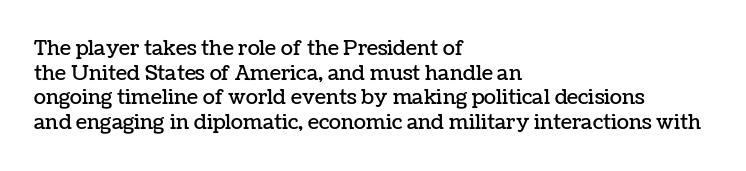
Here the glyphs are tracked normally, forming tight word shapes. The baseline area is clear. Ascenders rise straight up at ninety degrees. These lines stack with their left ends in a neat column.
